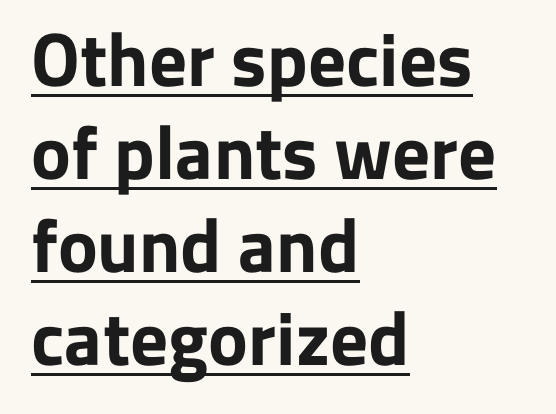
Type style note: lacks serifs. The ragged edge is on the right, which tells us the setting is flush left. The letters stand straight up with perfectly vertical stems. This is heavy type, rendered in bold. The face used here is proportionally spaced, like ordinary book or web type.
